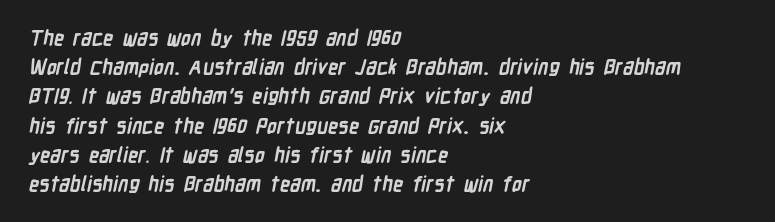
The sample has been set heavy, in full bold. Glyph-to-glyph distance matches everyday printed text. The rows are spaced the way most documents space them. The zone under the glyphs is completely vacant. Every row of glyphs begins at an identical x-position on the left.
